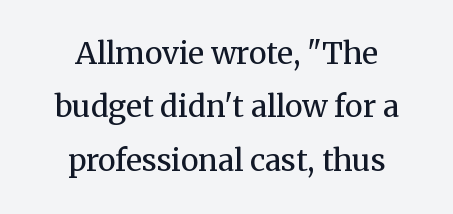
Is the stroke heavy? The answer is a plain regular-or-lighter. Standard letterfit; no display-style spreading of the glyphs. Do the letters lean? They stand straight. Letters rest on an invisible, unmarked baseline. Classification — serif. Is this a fixed-width face? No — the glyphs have proportional, varying widths.
